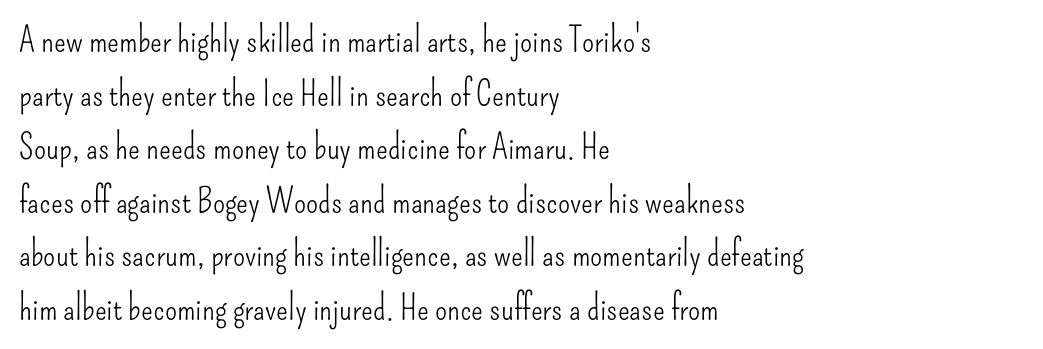
Q: Is the text bold? A: No.
Q: Is the text italic (slanted)? A: No, it is upright.
Q: Is the typeface a serif or a sans-serif typeface? A: Sans-serif.
Q: Is the text underlined? A: No.
Q: How is the paragraph aligned? A: Left-aligned.
Q: Is the spacing between letters normal or unusually wide? A: Normal.
Q: Is the spacing between lines tight, normal or loose? A: Normal.
Q: Width (condensed, normal, or wide)? A: Condensed.
Q: Stroke contrast? A: Low.
Q: x-height? A: Small.
Q: Monospaced? A: No.
